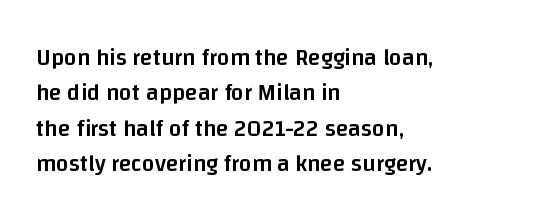
A bit beefed up — I'd call it semibold rather than bold. Upright lettering throughout. Students, observe: this is what conventionally led text looks like. The typesetter chose a ragged-right arrangement here. The rendering keeps characters at their native spacing. Only glyphs here, with clear space below each row.
